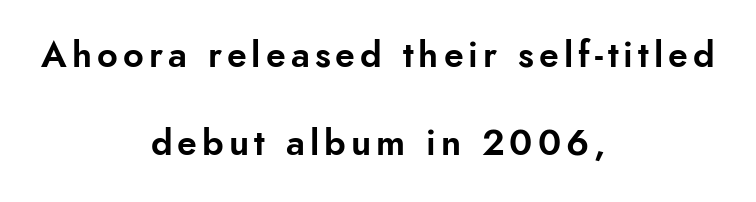
The image shows 36 px sans-serif type, upright; set centered, loose line spacing (2.45x), not underlined; low stroke contrast and a small x-height.
